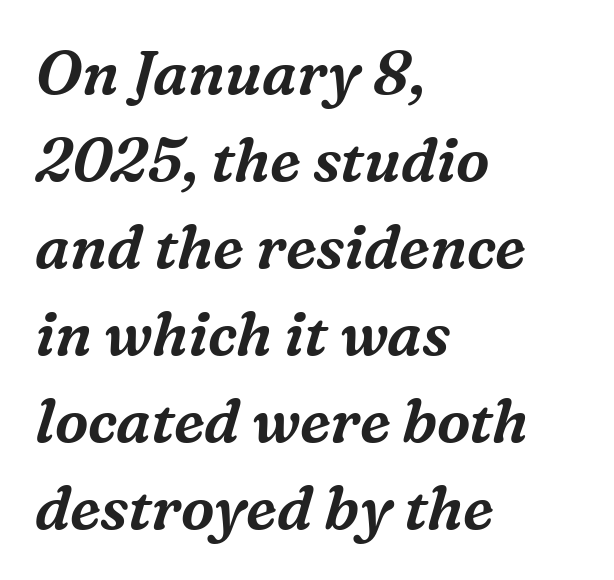
The image shows 60 px serif type, italic (leaning right); set left-aligned, normal line spacing (1.45x), normal letter spacing, not underlined; medium stroke contrast and a medium x-height.
